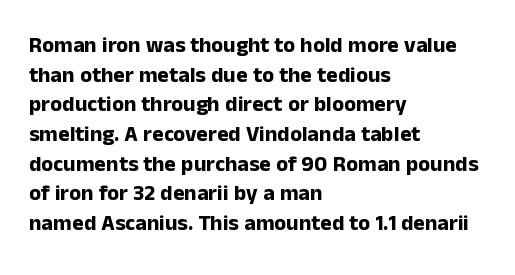
The image shows 22 px bold type, upright; set left-aligned, normal line spacing (1.35x), normal letter spacing, not underlined.
